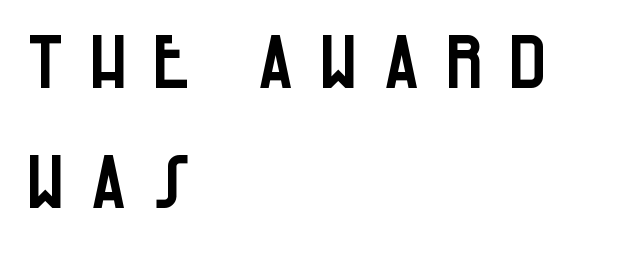
Q: Is the text italic (slanted)? A: No, it is upright.
Q: Is the typeface a serif or a sans-serif typeface? A: Sans-serif.
Q: Is the text underlined? A: No.
Q: How is the paragraph aligned? A: Left-aligned.
Q: Is the spacing between letters normal or unusually wide? A: Unusually wide.
Q: Is the spacing between lines tight, normal or loose? A: Normal.
Q: Width (condensed, normal, or wide)? A: Condensed.
Q: Stroke contrast? A: Low.
Q: x-height? A: Large.
Q: Monospaced? A: No.
